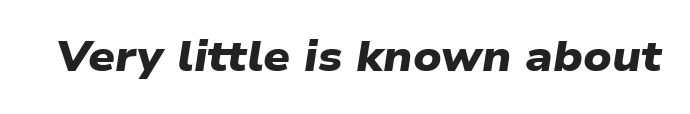
Letterform terminals end flat and unadorned throughout the passage. Note the varied advance widths — an 'i' is clearly narrower than an 'm'. These words are printed bold, with thick strokes throughout. These lines keep a tight, regular rhythm from letter to letter. The space beneath each line is pristine and unruled.
